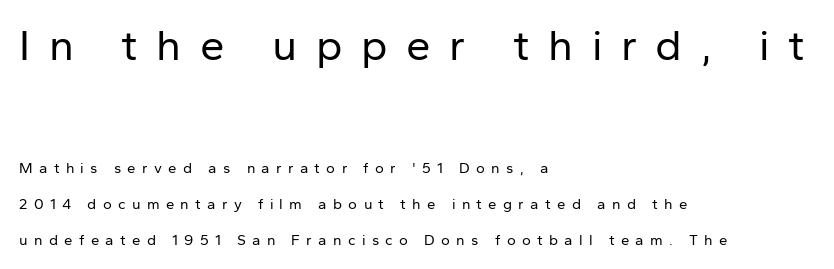
{"serif": "no", "italic": "no", "bold": "no", "weight": "regular", "width": "normal", "stroke_contrast": "low", "x_height": "medium", "monospaced": "no", "underline": "no", "align": "left", "line_spacing": "loose", "line_spacing_ratio": 2.39, "letter_spacing": "wide", "letter_spacing_em": 0.42, "larger_block": "first", "size_ratio": 2.93, "glyph_px": 44}
